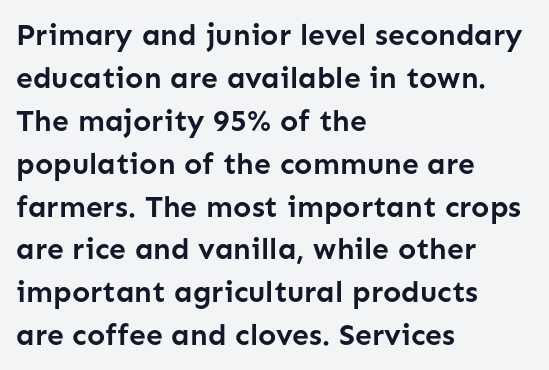
{"serif": "no", "italic": "no", "bold": "yes", "weight": "semibold", "width": "normal", "stroke_contrast": "low", "x_height": "medium", "monospaced": "no", "underline": "no", "align": "left", "line_spacing": "normal", "line_spacing_ratio": 1.43, "letter_spacing": "normal", "letter_spacing_em": 0.0, "glyph_px": 30}
